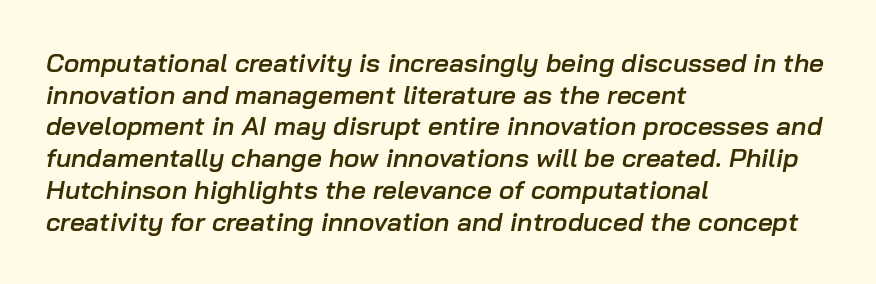
A fair bit of extra ink — the face is semibold, not bold. The lettering tilts uniformly, giving the passage an italic look. Honestly, there is no underline to notice here at all. These lines stack with their left ends in a neat column. Students, note that the glyphs here touch the page at normal intervals.
